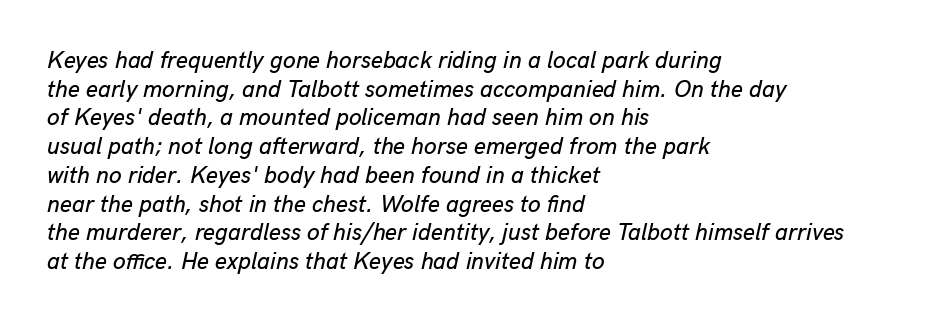
Spacing between characters is what you'd get straight out of the box. Is the type slanted? Yes — the strokes lean at a clear angle. Horizontal alignment here is leftward, the default for most running prose. The string is rendered with underlining switched off.
